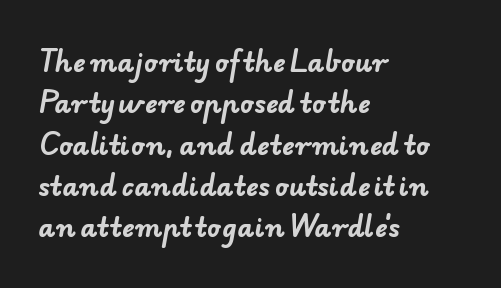
Q: Is the text bold? A: Yes.
Q: Is the text underlined? A: No.
Q: How is the paragraph aligned? A: Left-aligned.
Q: Is the spacing between letters normal or unusually wide? A: Normal.
Q: Is the spacing between lines tight, normal or loose? A: Normal.
